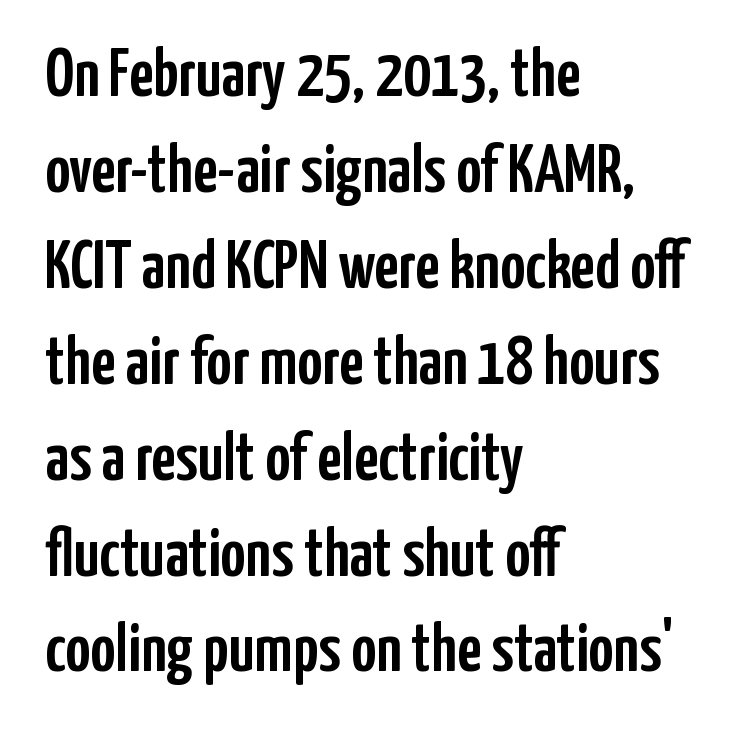
The image shows 69 px condensed sans-serif type, upright; set left-aligned, normal line spacing (1.39x), normal letter spacing, not underlined; low stroke contrast and a medium x-height.
